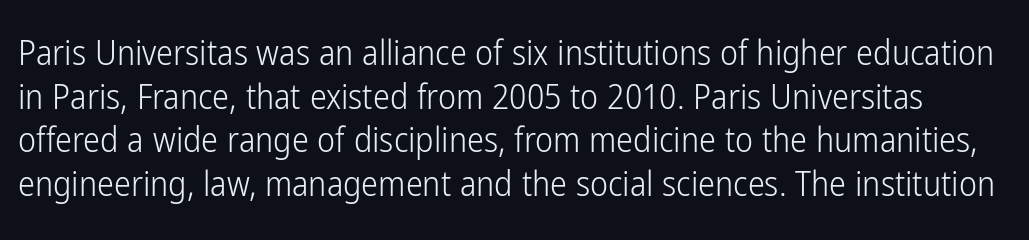
{"serif": "no", "italic": "no", "bold": "no", "weight": "light", "width": "condensed", "stroke_contrast": "low", "x_height": "medium", "monospaced": "no", "underline": "no", "line_spacing": "normal", "line_spacing_ratio": 1.28, "letter_spacing": "normal", "letter_spacing_em": 0.0, "glyph_px": 34}
